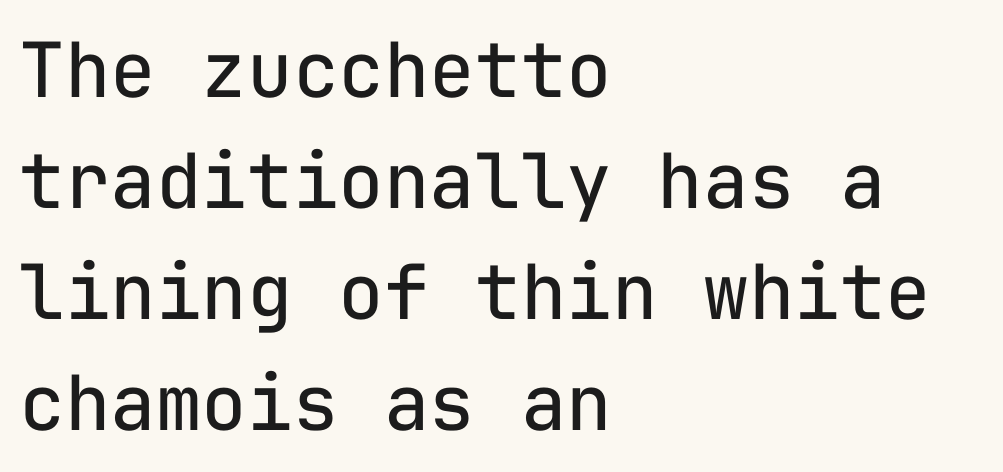
The image shows 76 px regular-weight sans-serif type, upright, monospaced; set left-aligned, normal line spacing (1.46x), normal letter spacing, not underlined; low stroke contrast and a medium x-height.
